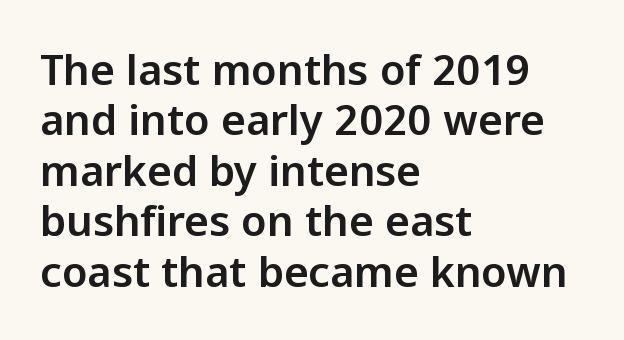
The image shows 42 px sans-serif type, upright; set left-aligned, line spacing 1.2x, normal letter spacing, not underlined; low stroke contrast and a medium x-height.
